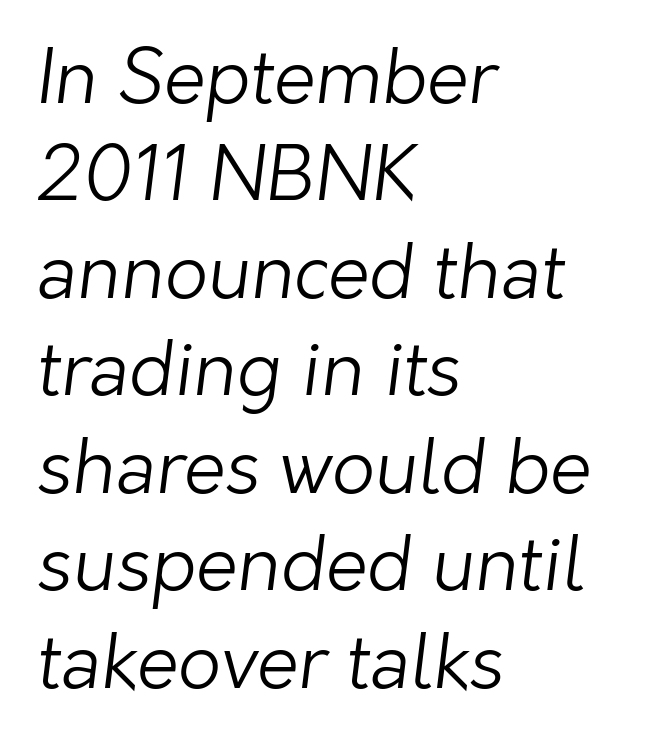
Q: Is the text bold? A: No.
Q: Is the typeface a serif or a sans-serif typeface? A: Sans-serif.
Q: Is the text underlined? A: No.
Q: How is the paragraph aligned? A: Left-aligned.
Q: Is the spacing between letters normal or unusually wide? A: Normal.
Q: Is the spacing between lines tight, normal or loose? A: Normal.
Q: Width (condensed, normal, or wide)? A: Normal.
Q: Stroke contrast? A: Low.
Q: x-height? A: Medium.
Q: Monospaced? A: No.
